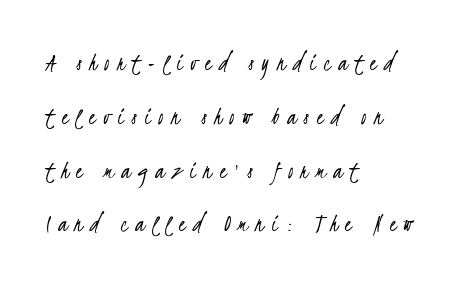
Letters have the restrained weight of plain body copy at most. Anything drawn beneath the words? Only blank space. A student would call this left alignment; a typographer would say flush left, rag right. These lines have a slow, spaced-out rhythm from letter to letter.
